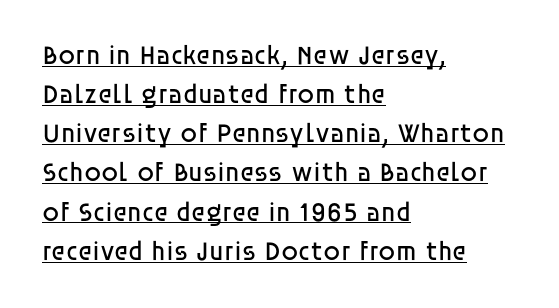
Q: Is the text bold? A: No.
Q: Is the text italic (slanted)? A: No, it is upright.
Q: Is the text underlined? A: Yes.
Q: How is the paragraph aligned? A: Left-aligned.
Q: Is the spacing between letters normal or unusually wide? A: Normal.
Q: Is the spacing between lines tight, normal or loose? A: Normal.
